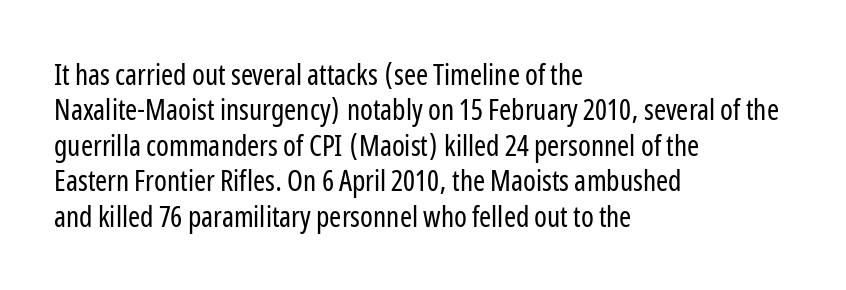
{"serif": "no", "italic": "no", "bold": "no", "weight": "regular", "width": "condensed", "stroke_contrast": "low", "x_height": "medium", "monospaced": "no", "underline": "no", "align": "left", "line_spacing_ratio": 1.22, "letter_spacing": "normal", "letter_spacing_em": 0.0, "glyph_px": 29}
